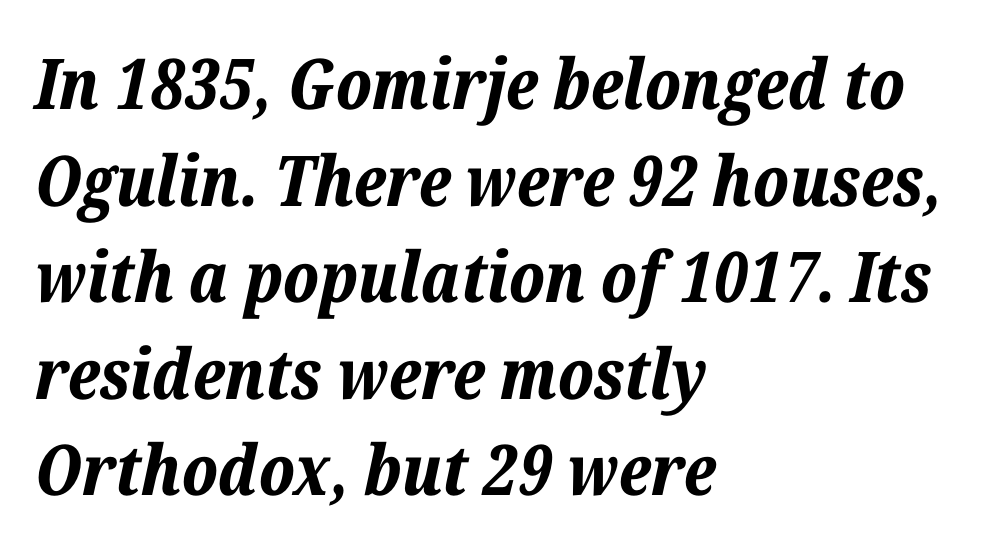
Q: Is the text bold? A: Yes.
Q: Is the text italic (slanted)? A: Yes, it leans right by about 12 degrees.
Q: Is the text underlined? A: No.
Q: How is the paragraph aligned? A: Left-aligned.
Q: Is the spacing between letters normal or unusually wide? A: Normal.
Q: Is the spacing between lines tight, normal or loose? A: Normal.
Q: Width (condensed, normal, or wide)? A: Normal.
Q: Stroke contrast? A: Low.
Q: x-height? A: Medium.
Q: Monospaced? A: No.
